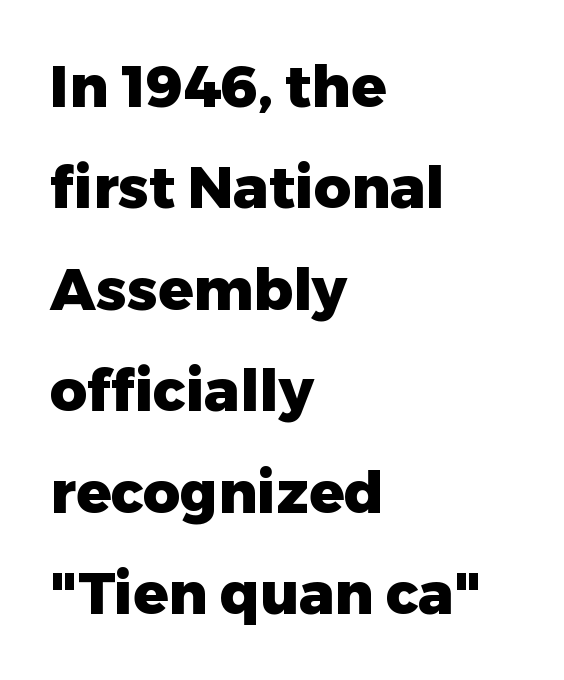
The image shows 58 px heavy sans-serif type, upright; set left-aligned, line spacing 1.75x, normal letter spacing, not underlined; low stroke contrast and a medium x-height.
